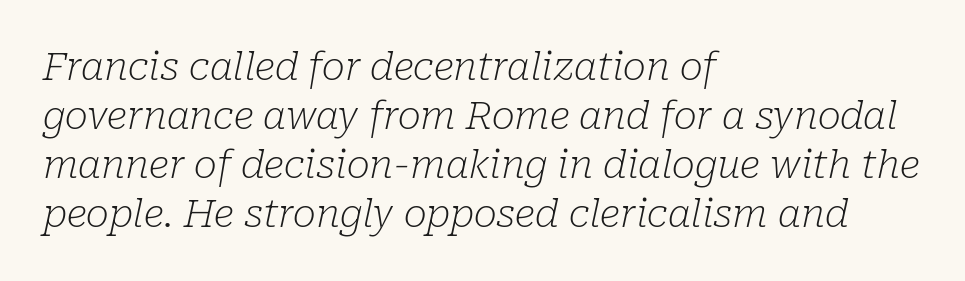
The image shows 39 px light serif type, italic (leaning right); set left-aligned, normal line spacing (1.26x), normal letter spacing, not underlined; low stroke contrast and a medium x-height.
